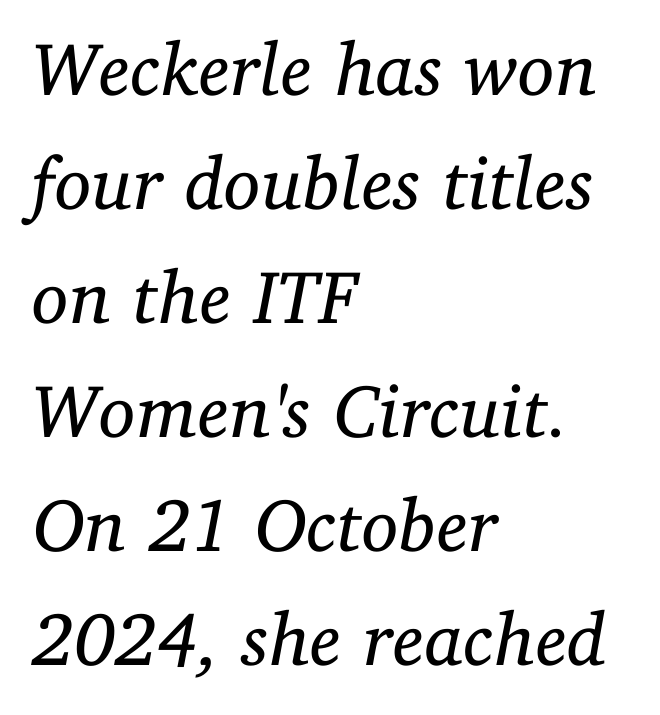
The image shows 75 px regular-weight serif type, italic (leaning right); set left-aligned, normal line spacing (1.52x), normal letter spacing, not underlined; low stroke contrast and a medium x-height.
